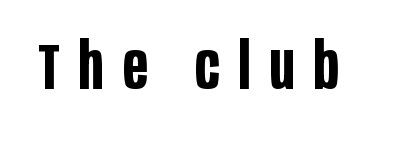
{"serif": "no", "italic": "no", "bold": "yes", "weight": "bold", "width": "condensed", "stroke_contrast": "low", "x_height": "large", "monospaced": "no", "underline": "no", "letter_spacing": "wide", "letter_spacing_em": 0.3, "glyph_px": 64}
